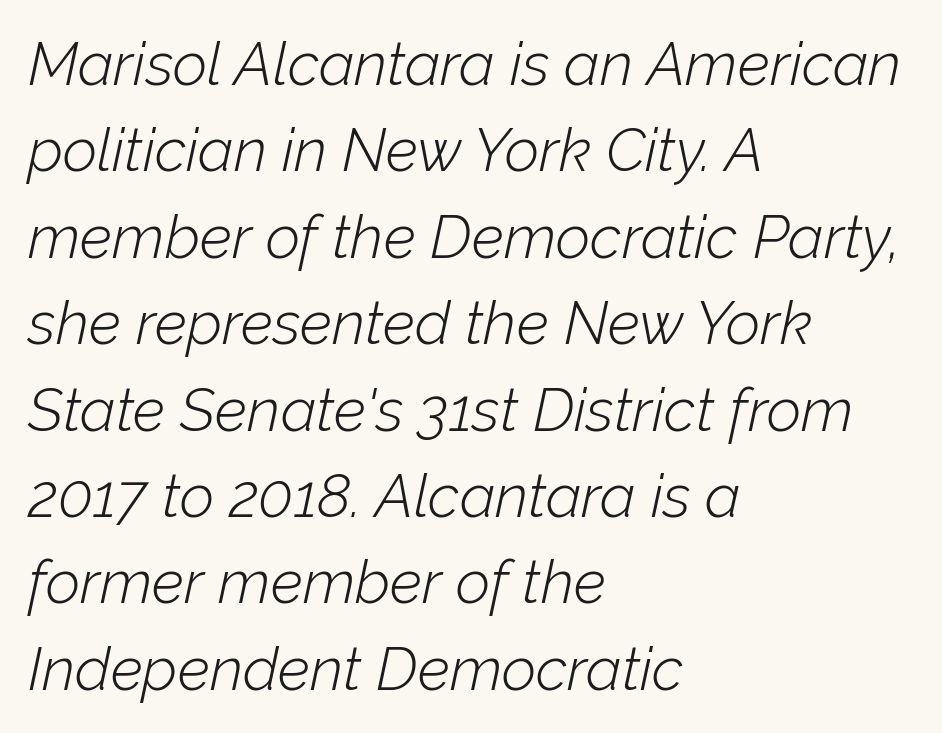
{"italic": "yes", "lean": "right", "slant_degrees": 12, "bold": "no", "weight": "light", "width": "normal", "stroke_contrast": "low", "x_height": "medium", "monospaced": "no", "underline": "no", "align": "left", "line_spacing": "normal", "line_spacing_ratio": 1.44, "letter_spacing": "normal", "letter_spacing_em": 0.0, "glyph_px": 60}
